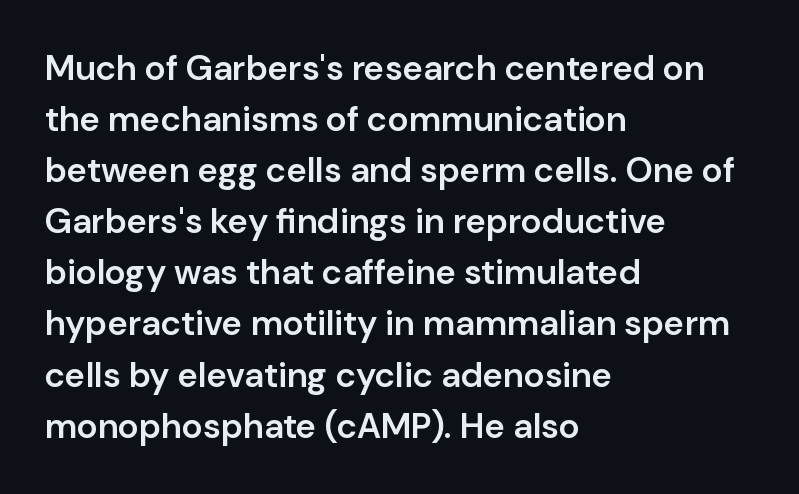
{"serif": "no", "italic": "no", "bold": "semi", "weight": "semibold", "width": "normal", "stroke_contrast": "low", "x_height": "medium", "monospaced": "no", "underline": "no", "align": "left", "line_spacing": "normal", "line_spacing_ratio": 1.46, "letter_spacing": "normal", "letter_spacing_em": 0.0, "glyph_px": 35}
